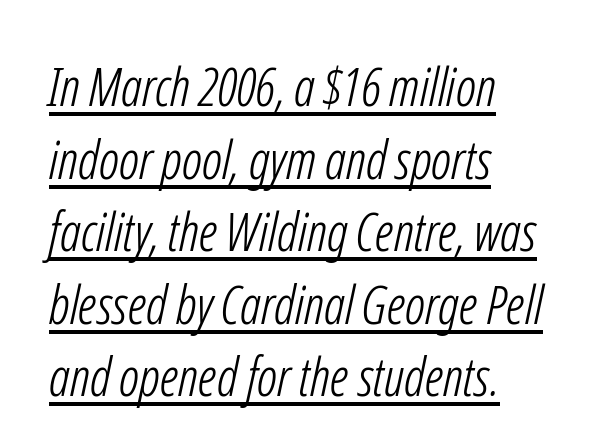
Q: Is the text bold? A: No.
Q: Is the typeface a serif or a sans-serif typeface? A: Sans-serif.
Q: Is the text underlined? A: Yes.
Q: How is the paragraph aligned? A: Left-aligned.
Q: Is the spacing between letters normal or unusually wide? A: Normal.
Q: Is the spacing between lines tight, normal or loose? A: Normal.
Q: Width (condensed, normal, or wide)? A: Condensed.
Q: Stroke contrast? A: Low.
Q: x-height? A: Medium.
Q: Monospaced? A: No.
